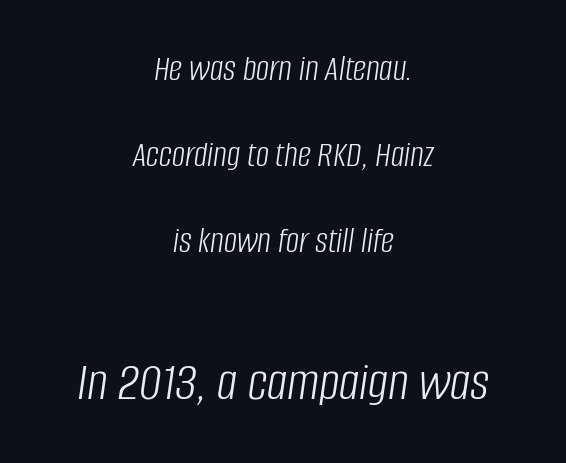
Q: Is the text bold? A: No.
Q: Is the text italic (slanted)? A: Yes, it leans right by about 8 degrees.
Q: Is the text underlined? A: No.
Q: How is the paragraph aligned? A: Centered.
Q: Is the spacing between letters normal or unusually wide? A: Normal.
Q: Is the spacing between lines tight, normal or loose? A: Loose.
Q: Which block of text is set in a larger size, the first (top) or the second (bottom)? A: The second (bottom) one.
Q: Width (condensed, normal, or wide)? A: Condensed.
Q: Stroke contrast? A: Low.
Q: x-height? A: Large.
Q: Monospaced? A: No.
